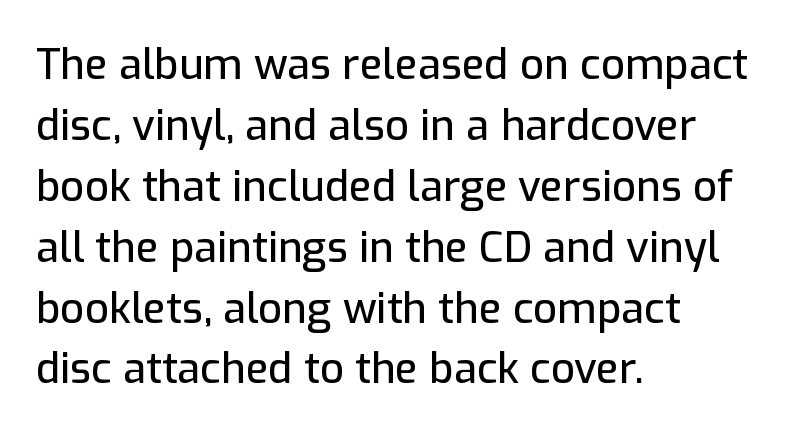
Q: Is the text italic (slanted)? A: No, it is upright.
Q: Is the typeface a serif or a sans-serif typeface? A: Sans-serif.
Q: Is the text underlined? A: No.
Q: How is the paragraph aligned? A: Left-aligned.
Q: Is the spacing between letters normal or unusually wide? A: Normal.
Q: Is the spacing between lines tight, normal or loose? A: Normal.
Q: Width (condensed, normal, or wide)? A: Normal.
Q: Stroke contrast? A: Low.
Q: x-height? A: Medium.
Q: Monospaced? A: No.
